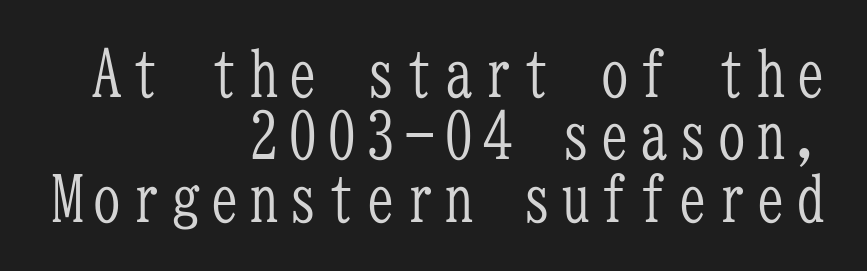
The image shows 63 px light, condensed serif type, upright, monospaced; set right-aligned, tight line spacing (0.99x), not underlined; low stroke contrast and a medium x-height.
